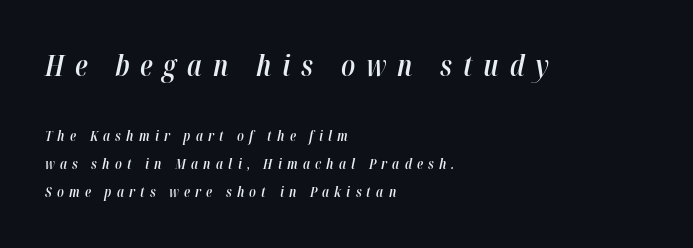
The tracking jumps out immediately: characters are airy and widely separated. Notice how the stems are inclined rather than vertical — that's the hallmark of italics. The earlier block is typeset at a bigger size than the later block. The passage shown stacks its lines with a broad gap. Moderately thickened strokes mark this as semibold type.
